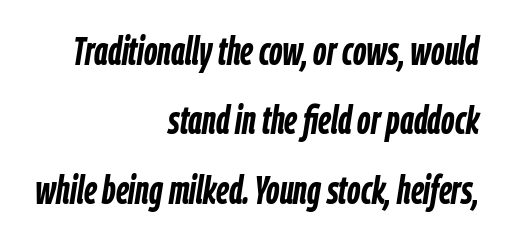
The image shows 39 px semibold, condensed type, italic (leaning right); set right-aligned, line spacing 1.78x, normal letter spacing, not underlined; low stroke contrast and a medium x-height.
